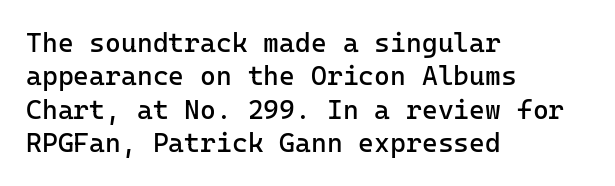
Q: Is the text bold? A: No.
Q: Is the text italic (slanted)? A: No, it is upright.
Q: Is the text underlined? A: No.
Q: How is the paragraph aligned? A: Left-aligned.
Q: Is the spacing between letters normal or unusually wide? A: Normal.
